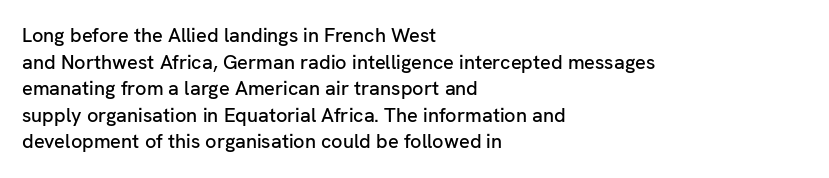
The image shows 20 px text type, upright; set left-aligned, normal line spacing (1.33x), normal letter spacing, not underlined.
